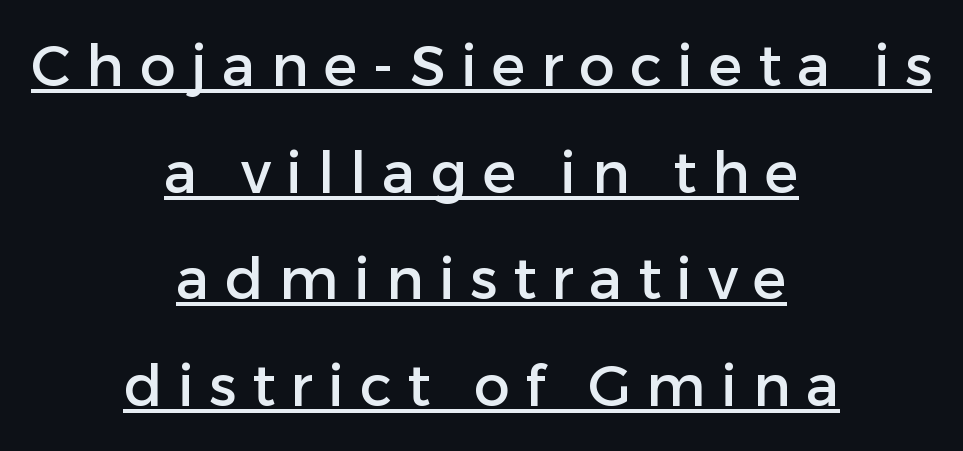
Q: Is the text italic (slanted)? A: No, it is upright.
Q: Is the typeface a serif or a sans-serif typeface? A: Sans-serif.
Q: Is the text underlined? A: Yes.
Q: How is the paragraph aligned? A: Centered.
Q: Is the spacing between letters normal or unusually wide? A: Unusually wide.
Q: Width (condensed, normal, or wide)? A: Normal.
Q: Stroke contrast? A: Low.
Q: x-height? A: Medium.
Q: Monospaced? A: No.
